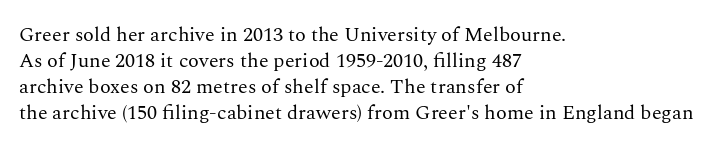
{"italic": "no", "bold": "no", "underline": "no", "align": "left", "line_spacing": "normal", "line_spacing_ratio": 1.3, "letter_spacing": "normal", "letter_spacing_em": 0.0, "glyph_px": 20}
